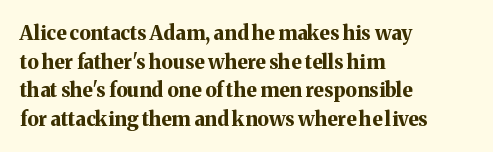
The image shows 20 px bold type, upright; set left-aligned, normal line spacing (1.43x), normal letter spacing, not underlined.
